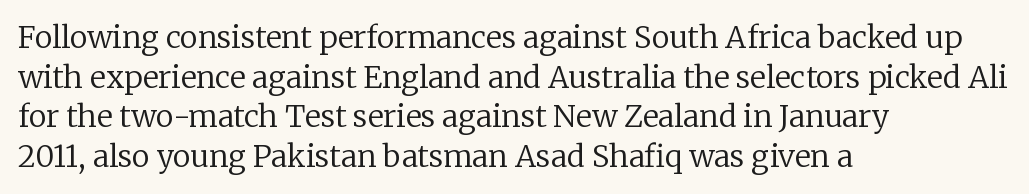
The image shows 30 px regular-weight serif type, upright; set left-aligned, normal line spacing (1.32x), normal letter spacing, not underlined; low stroke contrast and a medium x-height.
